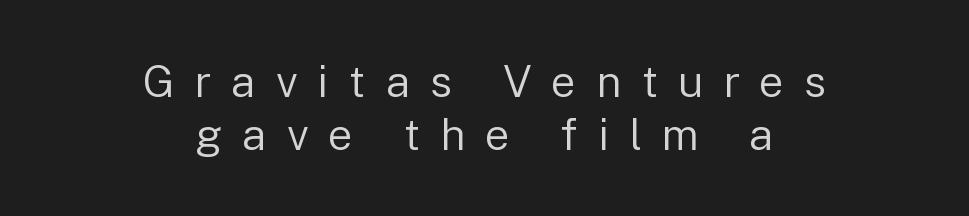
There is plenty of visible air inserted between adjacent glyphs. Typographically, this falls in the sans-serif category. Type without underlining. Do the letters lean? They stand straight.
